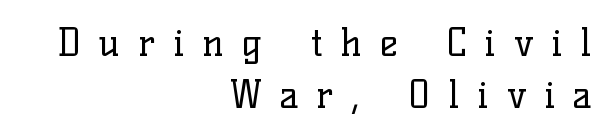
The image shows 38 px regular-weight serif type, upright; set right-aligned, normal line spacing (1.36x), unusually wide letter spacing (+0.47 em), not underlined; low stroke contrast and a medium x-height.
